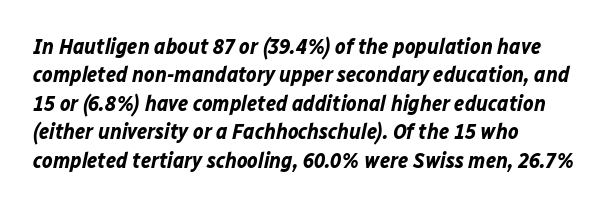
The image shows 22 px bold type, italic (leaning right); set left-aligned, normal line spacing (1.29x), normal letter spacing, not underlined.
